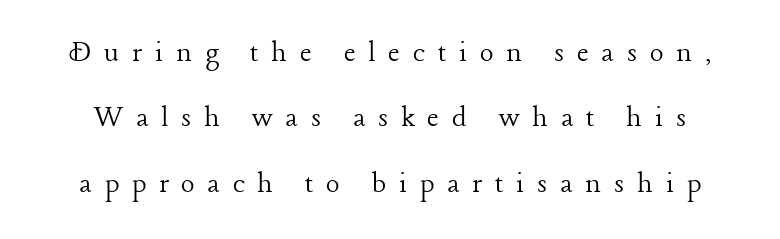
Rule under the text: the space is simply empty. The letters are spread apart with noticeably loose tracking. You could not count columns in this text — the font is proportionally spaced. Is this a heavy cut? Hardly; it is regular or lighter. Rendered with straight, roman letterforms.
